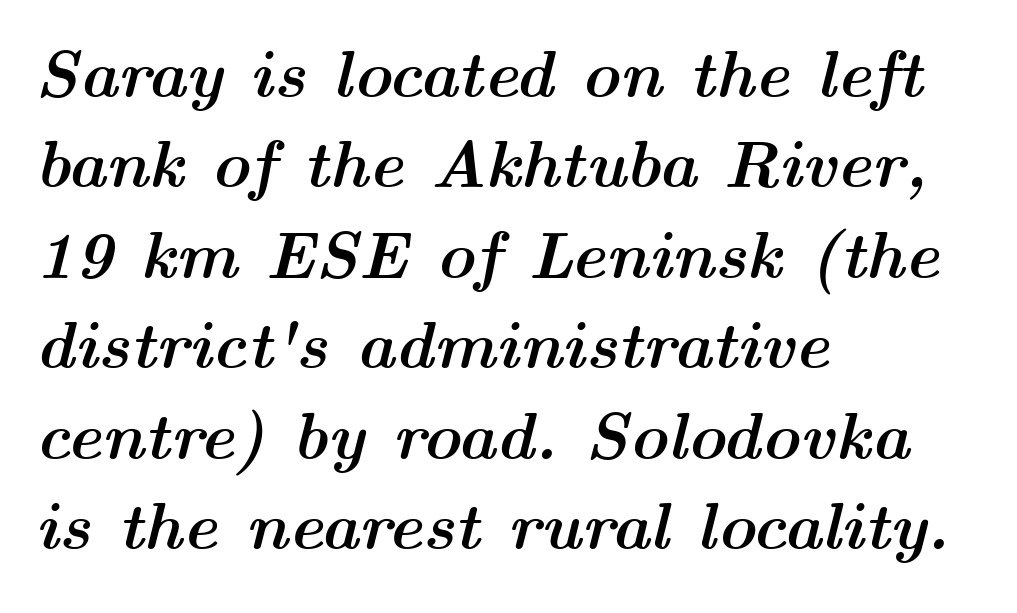
Q: Is the text bold? A: Yes.
Q: Is the text italic (slanted)? A: Yes, it leans right by about 14 degrees.
Q: Is the text underlined? A: No.
Q: How is the paragraph aligned? A: Left-aligned.
Q: Is the spacing between letters normal or unusually wide? A: Normal.
Q: Is the spacing between lines tight, normal or loose? A: Normal.
Q: Width (condensed, normal, or wide)? A: Wide.
Q: Stroke contrast? A: Medium.
Q: x-height? A: Medium.
Q: Monospaced? A: No.
